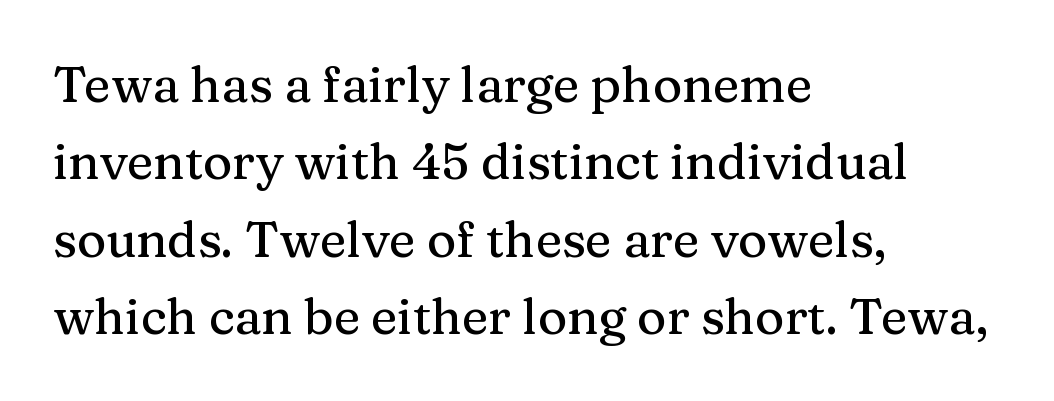
These lines were composed using upright roman letters. Rows of type keep a routine distance in the vertical direction. In terms of letterform style, serifs are clearly present. You could not count columns in this text — the font is proportionally spaced.
